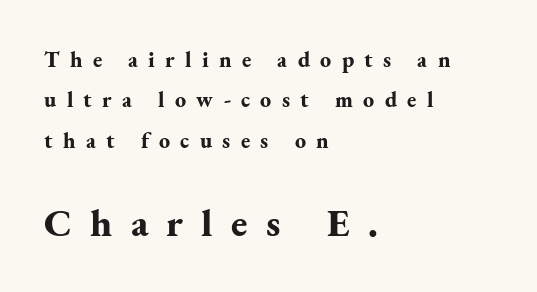
The image shows 39 px bold serif type, upright; set left-aligned, line spacing 1.83x, unusually wide letter spacing (+0.47 em), not underlined; the second (bottom) block is 1.77x larger; medium stroke contrast and a small x-height.
